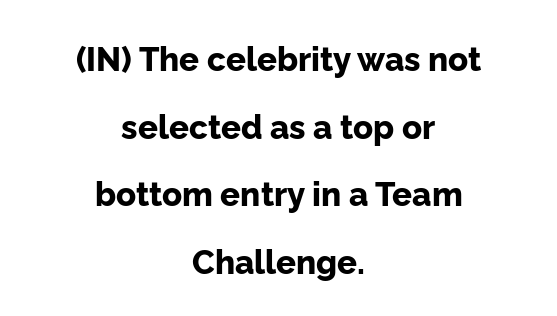
The image shows 33 px bold sans-serif type, upright; set centered, loose line spacing (2.05x), normal letter spacing, not underlined; low stroke contrast and a medium x-height.
